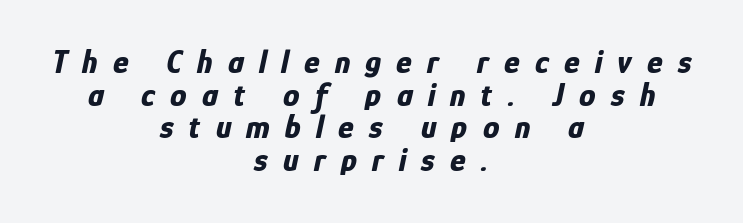
The image shows 33 px bold, condensed type, italic (leaning right); set centered, tight line spacing (0.99x), unusually wide letter spacing (+0.46 em), not underlined; low stroke contrast and a medium x-height.
